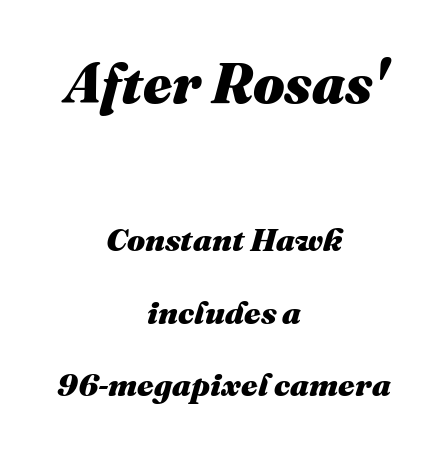
Q: Is the text bold? A: Yes.
Q: Is the text italic (slanted)? A: Yes, it leans right by about 16 degrees.
Q: Is the text underlined? A: No.
Q: How is the paragraph aligned? A: Centered.
Q: Is the spacing between letters normal or unusually wide? A: Normal.
Q: Is the spacing between lines tight, normal or loose? A: Loose.
Q: Which block of text is set in a larger size, the first (top) or the second (bottom)? A: The first (top) one.
Q: Width (condensed, normal, or wide)? A: Normal.
Q: Stroke contrast? A: Medium.
Q: x-height? A: Medium.
Q: Monospaced? A: No.
